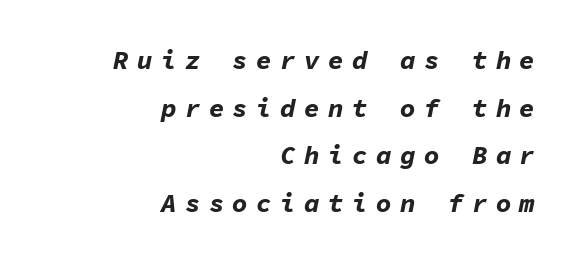
Words float on clear page, feet unadorned. Italic? Definitely — the glyphs are oblique. The characters look thick and weighty, a clear bold. What stands out about the letter spacing? Its width — letters are far apart. The rendering anchors every line to the right-hand side.
